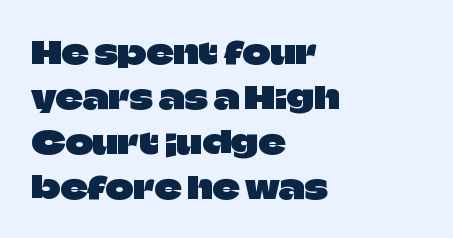
Q: Is the text italic (slanted)? A: No, it is upright.
Q: Is the typeface a serif or a sans-serif typeface? A: Sans-serif.
Q: Is the text underlined? A: No.
Q: How is the paragraph aligned? A: Left-aligned.
Q: Is the spacing between letters normal or unusually wide? A: Normal.
Q: Is the spacing between lines tight, normal or loose? A: Normal.
Q: Width (condensed, normal, or wide)? A: Normal.
Q: Stroke contrast? A: Low.
Q: x-height? A: Large.
Q: Monospaced? A: No.
